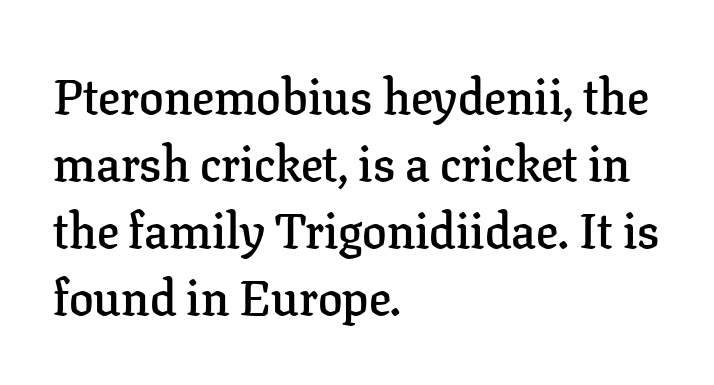
Is this a fixed-width face? No — the glyphs have proportional, varying widths. How heavy is the stroke? Medium-heavy — a semibold, shy of bold. The baseline area is clear. The text block is weighted toward the left margin, trailing off unevenly rightward. Tall strokes in this sample are plumb rather than angled. What stands out about the letter spacing? Nothing — it is the standard amount.
